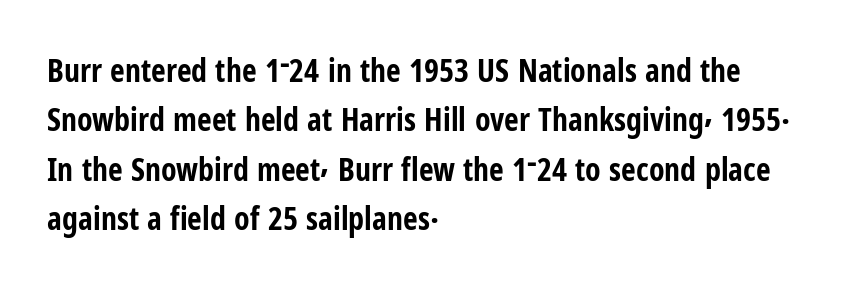
Lines of text with bare space underneath. Caption: standard tracking, unaltered. Compared with an ordinary text face, these strokes are far heavier — a full bold. Are there feet on the stems? There aren't — it's a sans.
